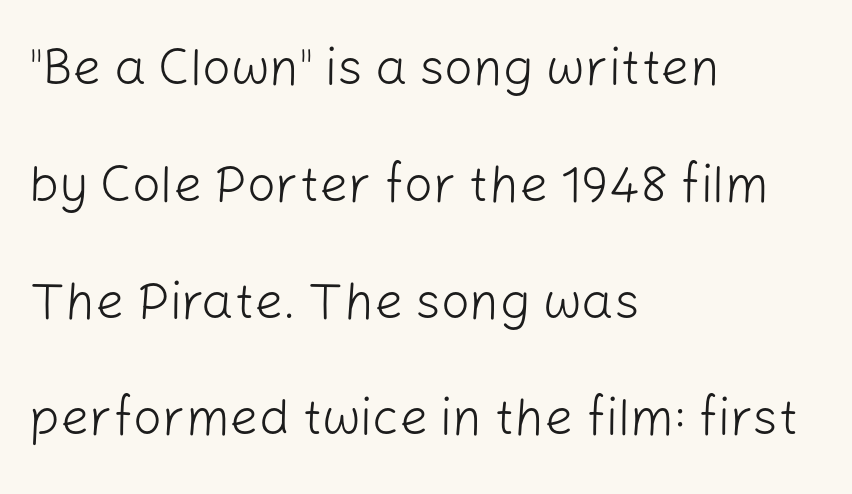
The typeface chosen for these lines omits serifs. The gap between lines stays unmarked. The typeface has the unassuming heft of standard copy or less. How would I describe the line gaps? Wide and relaxed. Nobody touched the tracking dial on this one. This is roman type, the default non-slanted kind.
